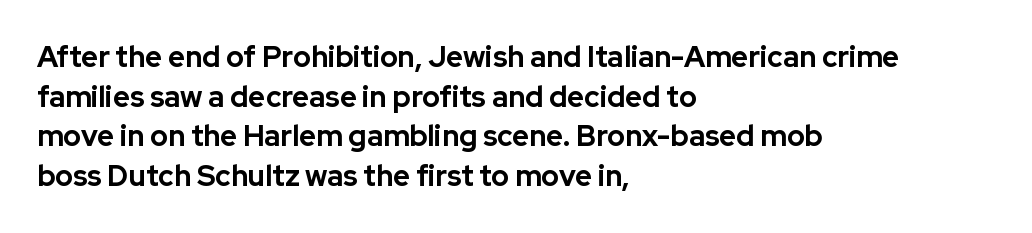
The image shows 29 px bold sans-serif type, upright; set left-aligned, normal line spacing (1.37x), normal letter spacing, not underlined; low stroke contrast and a medium x-height.
